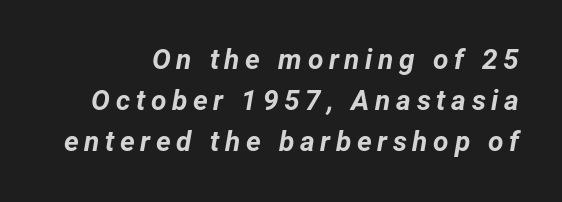
The image shows 28 px bold type, italic (leaning right); set normal line spacing (1.47x), unusually wide letter spacing (+0.2 em), not underlined; low stroke contrast and a medium x-height.
